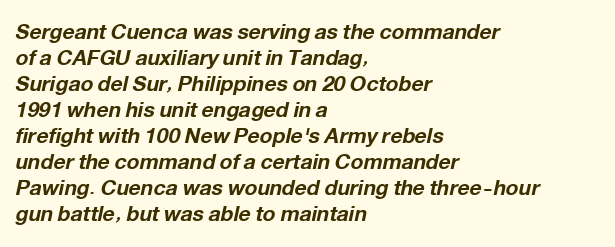
Check under the words: just untouched page. Tracking value appears to be zero — textbook default spacing. The passage shown is emphatically bold. Observe the lean: these are italic letterforms.
